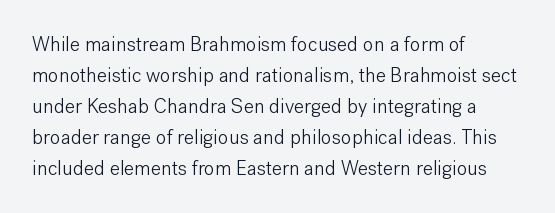
{"italic": "no", "bold": "no", "underline": "no", "align": "left", "line_spacing": "normal", "line_spacing_ratio": 1.55, "letter_spacing": "normal", "letter_spacing_em": 0.0, "glyph_px": 20}
